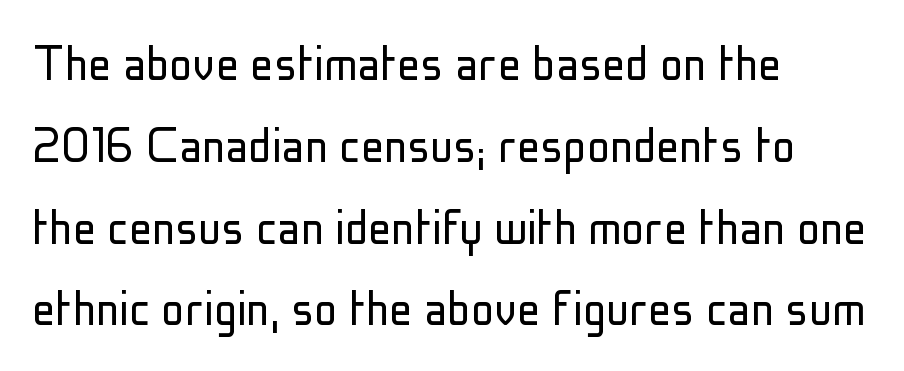
Q: Is the text bold? A: No.
Q: Is the text italic (slanted)? A: No, it is upright.
Q: Is the typeface a serif or a sans-serif typeface? A: Sans-serif.
Q: Is the text underlined? A: No.
Q: How is the paragraph aligned? A: Left-aligned.
Q: Is the spacing between letters normal or unusually wide? A: Normal.
Q: Is the spacing between lines tight, normal or loose? A: Normal.
Q: Width (condensed, normal, or wide)? A: Condensed.
Q: Stroke contrast? A: Low.
Q: x-height? A: Medium.
Q: Monospaced? A: No.
